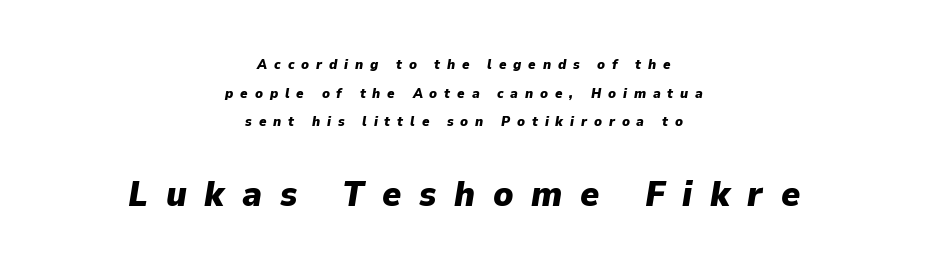
The image shows 36 px heavy type, italic (leaning right); set centered, loose line spacing (2.05x), unusually wide letter spacing (+0.49 em), not underlined; the second (bottom) block is 2.57x larger; low stroke contrast and a medium x-height.
